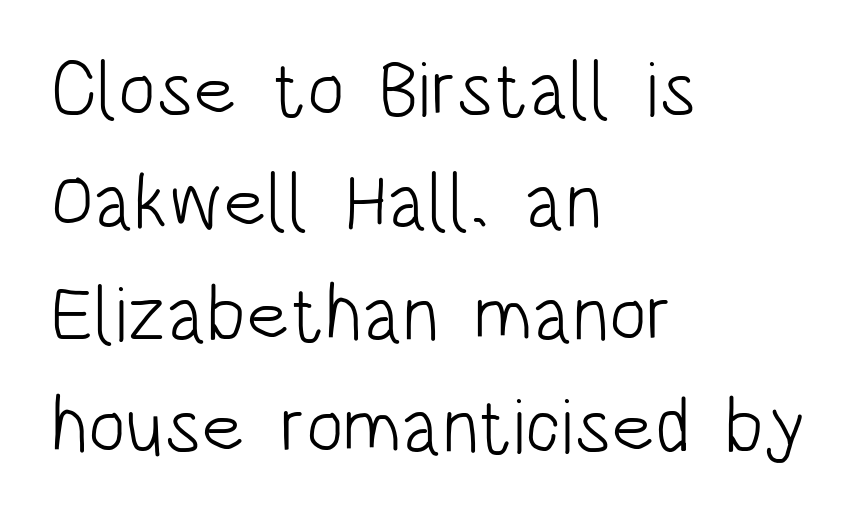
The image shows 78 px light, condensed sans-serif type, upright; set left-aligned, normal line spacing (1.44x), normal letter spacing, not underlined; low stroke contrast and a large x-height.
